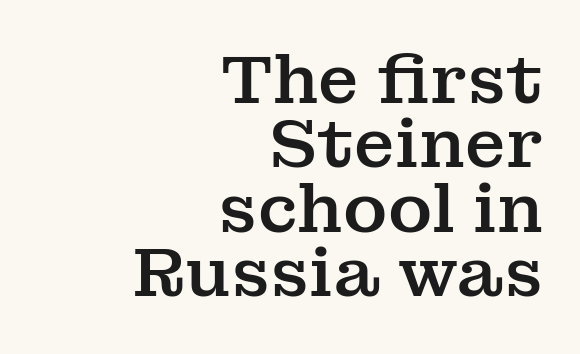
{"serif": "yes", "italic": "no", "width": "normal", "stroke_contrast": "medium", "x_height": "medium", "monospaced": "no", "underline": "no", "align": "right", "line_spacing": "tight", "line_spacing_ratio": 0.96, "letter_spacing": "normal", "letter_spacing_em": 0.0, "glyph_px": 67}
